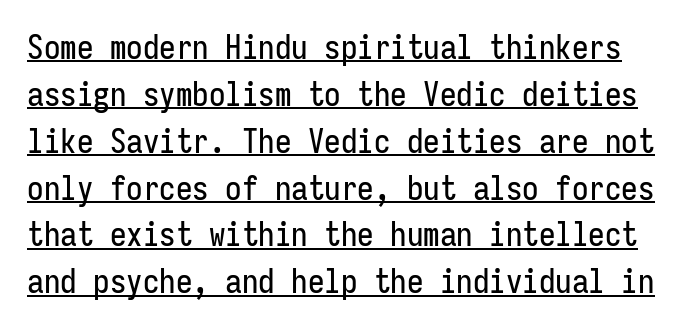
{"serif": "no", "italic": "no", "width": "condensed", "stroke_contrast": "low", "x_height": "medium", "monospaced": "yes", "underline": "yes", "line_spacing": "normal", "line_spacing_ratio": 1.42, "letter_spacing": "normal", "letter_spacing_em": 0.0, "glyph_px": 33}
